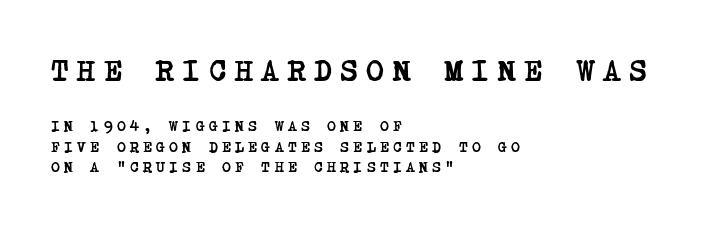
{"serif": "yes", "bold": "yes", "weight": "semibold", "width": "condensed", "stroke_contrast": "low", "x_height": "large", "underline": "no", "align": "left", "line_spacing": "normal", "line_spacing_ratio": 1.37, "letter_spacing": "wide", "letter_spacing_em": 0.29, "larger_block": "first", "size_ratio": 2.0, "glyph_px": 30}
